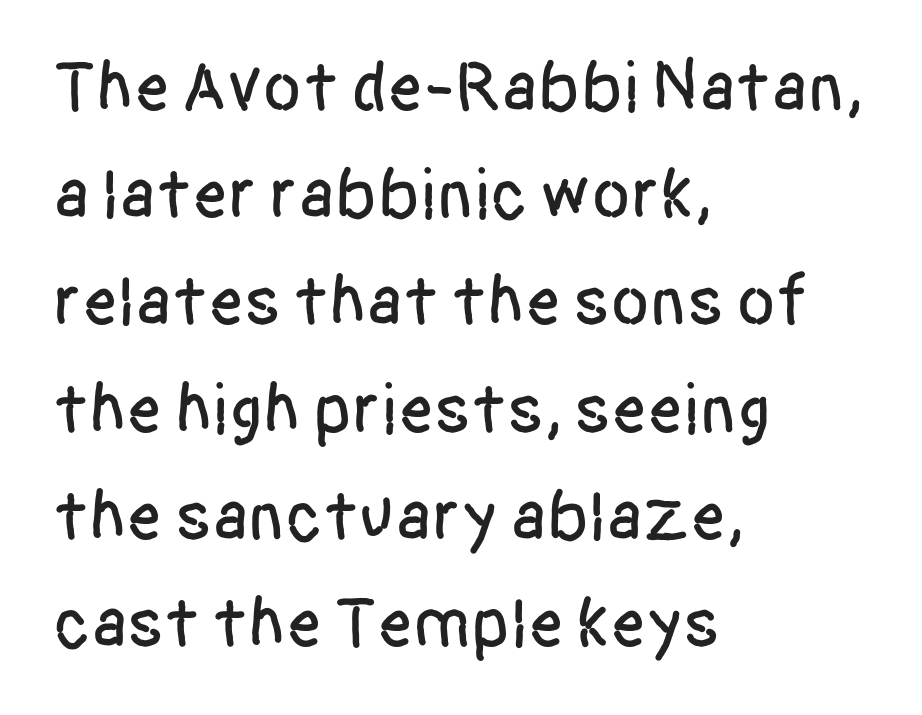
{"serif": "no", "italic": "no", "width": "condensed", "stroke_contrast": "low", "x_height": "large", "monospaced": "no", "underline": "no", "align": "left", "line_spacing": "normal", "line_spacing_ratio": 1.51, "letter_spacing": "normal", "letter_spacing_em": 0.0, "glyph_px": 71}
